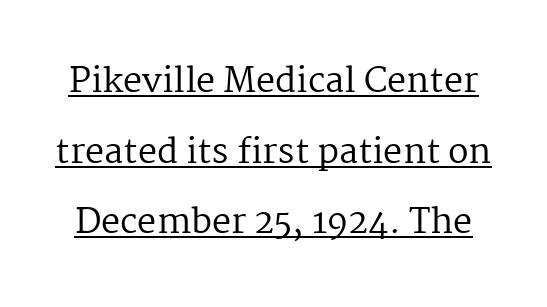
{"serif": "yes", "italic": "no", "bold": "no", "weight": "regular", "width": "normal", "stroke_contrast": "medium", "x_height": "medium", "monospaced": "no", "underline": "yes", "line_spacing": "loose", "line_spacing_ratio": 2.08, "letter_spacing": "normal", "letter_spacing_em": 0.0, "glyph_px": 34}
